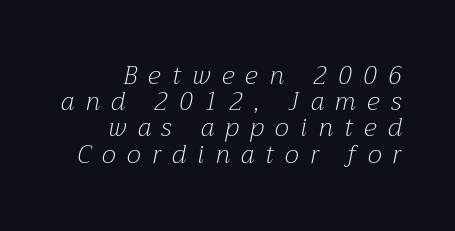
The image shows 25 px text type, italic (leaning right); set right-aligned, tight line spacing (1.05x), unusually wide letter spacing (+0.46 em), not underlined.
